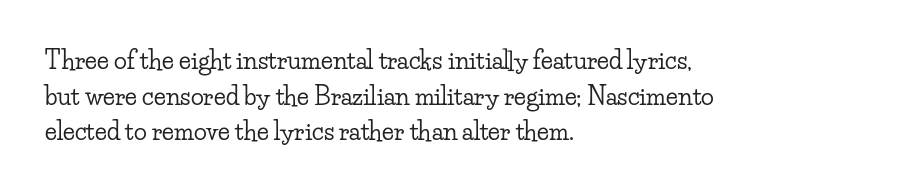
The image shows 24 px text type, upright; set left-aligned, normal line spacing (1.48x), normal letter spacing, not underlined.
